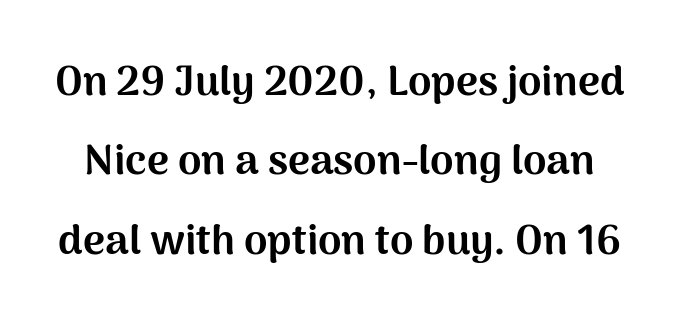
{"serif": "no", "italic": "no", "bold": "yes", "weight": "bold", "width": "normal", "stroke_contrast": "medium", "x_height": "medium", "monospaced": "no", "underline": "no", "line_spacing_ratio": 1.89, "letter_spacing": "normal", "letter_spacing_em": 0.0, "glyph_px": 42}
